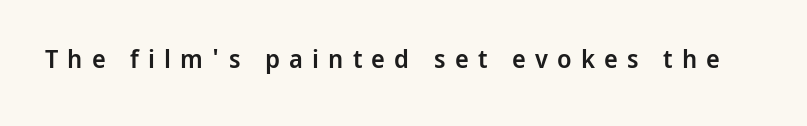
Q: Is the text bold? A: Semi-bold.
Q: Is the text italic (slanted)? A: No, it is upright.
Q: Is the text underlined? A: No.
Q: Is the spacing between letters normal or unusually wide? A: Unusually wide.
